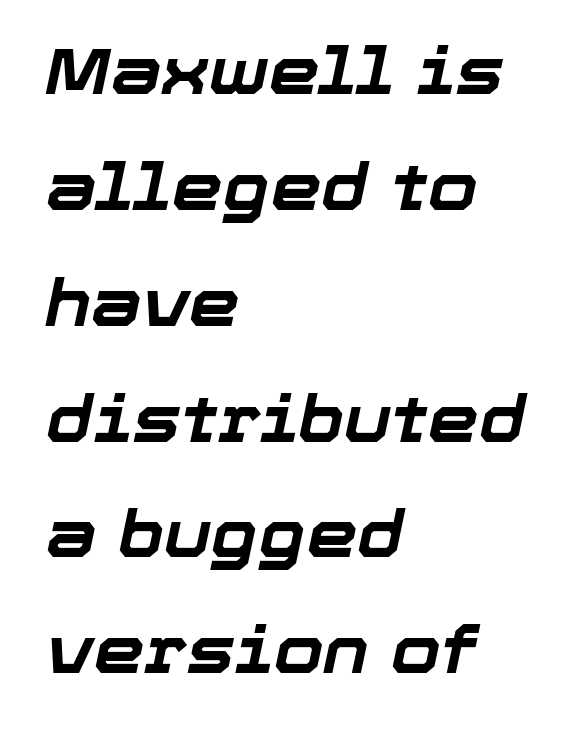
The image shows 64 px bold type, italic (leaning right); set left-aligned, line spacing 1.81x, normal letter spacing, not underlined; low stroke contrast and a medium x-height.
